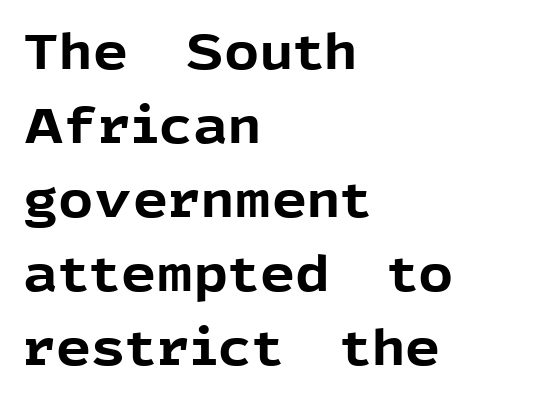
Q: Is the text bold? A: Yes.
Q: Is the text italic (slanted)? A: No, it is upright.
Q: Is the typeface a serif or a sans-serif typeface? A: Sans-serif.
Q: Is the text underlined? A: No.
Q: How is the paragraph aligned? A: Left-aligned.
Q: Is the spacing between letters normal or unusually wide? A: Normal.
Q: Is the spacing between lines tight, normal or loose? A: Normal.
Q: Width (condensed, normal, or wide)? A: Normal.
Q: x-height? A: Medium.
Q: Monospaced? A: No.
